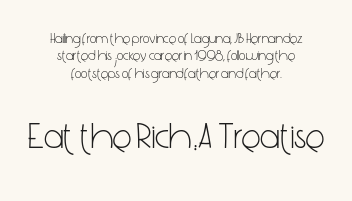
Glance below the letters and you will spot only blank space. A typesetter would call this zero additional tracking. Students, observe: this is what conventionally led text looks like. Note the varied advance widths — an 'i' is clearly narrower than an 'm'. The typography opts for an upright posture over an oblique one. I'd call this a sans setting — the letters go barefoot.
